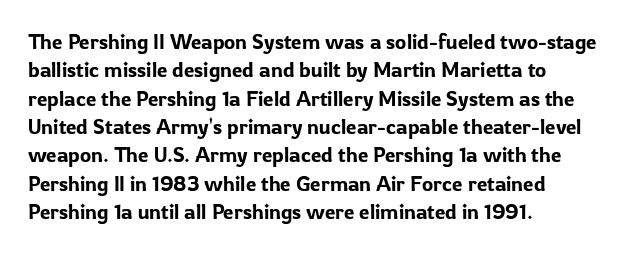
Posture: upright roman. The foot of each line stays bare and open. The passage shown stacks its lines at a standard gap. Alignment: flush left. The horizontal fit of the characters is conventional and even.
